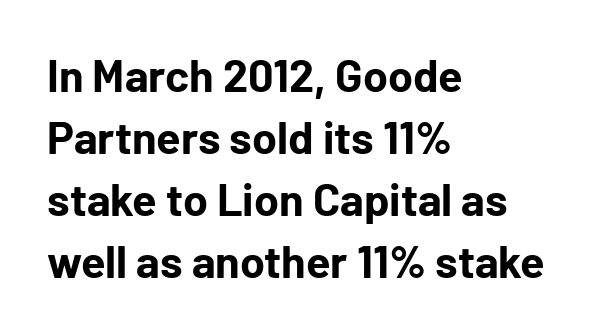
{"serif": "no", "italic": "no", "bold": "yes", "weight": "bold", "width": "normal", "stroke_contrast": "low", "x_height": "medium", "monospaced": "no", "underline": "no", "align": "left", "line_spacing": "normal", "line_spacing_ratio": 1.38, "letter_spacing": "normal", "letter_spacing_em": 0.0, "glyph_px": 45}
